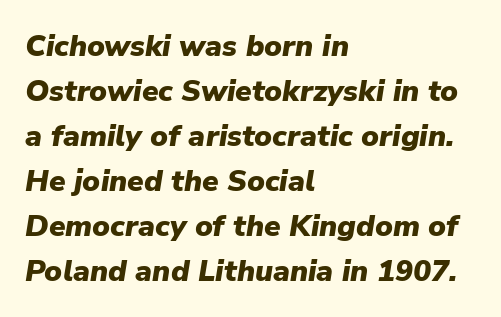
{"italic": "yes", "lean": "right", "slant_degrees": 9, "bold": "yes", "weight": "heavy", "width": "normal", "stroke_contrast": "low", "x_height": "medium", "monospaced": "no", "underline": "no", "align": "left", "line_spacing": "normal", "line_spacing_ratio": 1.5, "letter_spacing": "normal", "letter_spacing_em": 0.0, "glyph_px": 30}
